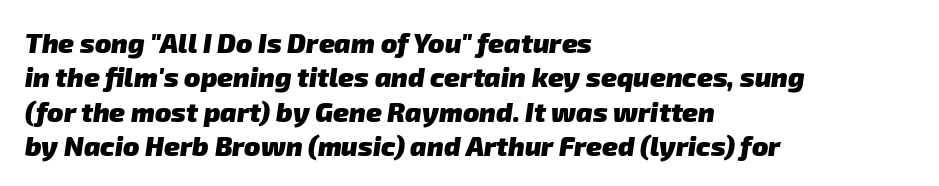
Q: Is the text bold? A: Yes.
Q: Is the text underlined? A: No.
Q: How is the paragraph aligned? A: Left-aligned.
Q: Is the spacing between letters normal or unusually wide? A: Normal.
Q: Is the spacing between lines tight, normal or loose? A: Normal.
